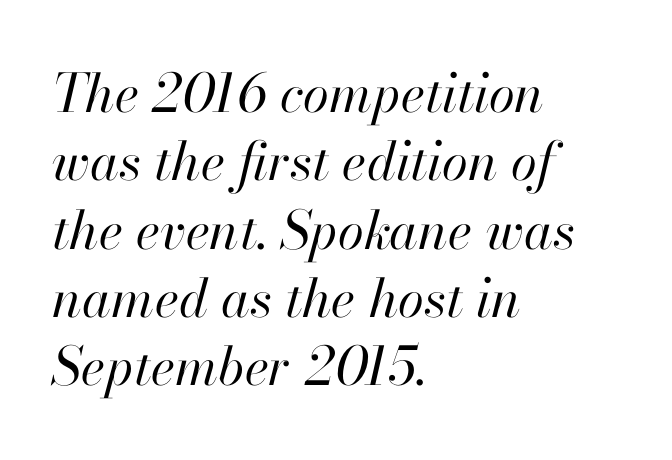
{"italic": "yes", "lean": "right", "slant_degrees": 13, "bold": "no", "weight": "regular", "width": "normal", "stroke_contrast": "high", "x_height": "small", "monospaced": "no", "underline": "no", "align": "left", "line_spacing": "normal", "line_spacing_ratio": 1.29, "letter_spacing": "normal", "letter_spacing_em": 0.0, "glyph_px": 53}
